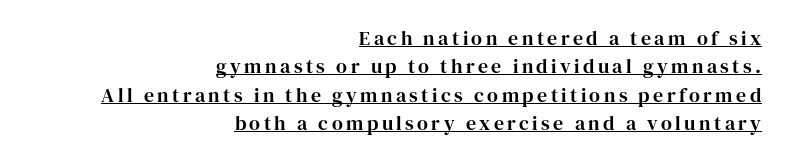
The rendering uses the underline text-decoration. This rendering uses right alignment, leaving the left contour irregular. Italic? Not at all — the glyphs are vertical. Normally led — the rows are evenly, conventionally spaced.
